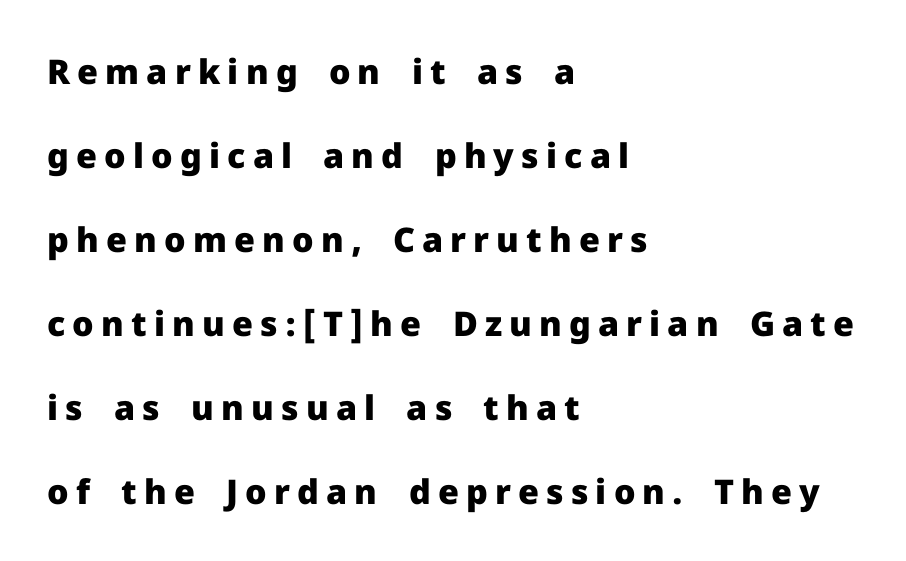
The image shows 34 px heavy sans-serif type, upright; set left-aligned, loose line spacing (2.47x), unusually wide letter spacing (+0.21 em), not underlined; low stroke contrast and a medium x-height.
